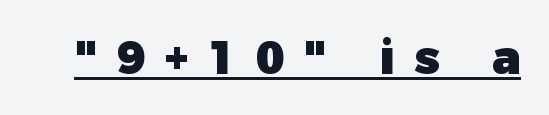
Q: Is the text bold? A: Yes.
Q: Is the text italic (slanted)? A: No, it is upright.
Q: Is the typeface a serif or a sans-serif typeface? A: Sans-serif.
Q: Is the text underlined? A: Yes.
Q: Is the spacing between letters normal or unusually wide? A: Unusually wide.
Q: Width (condensed, normal, or wide)? A: Normal.
Q: Stroke contrast? A: Low.
Q: x-height? A: Medium.
Q: Monospaced? A: No.
